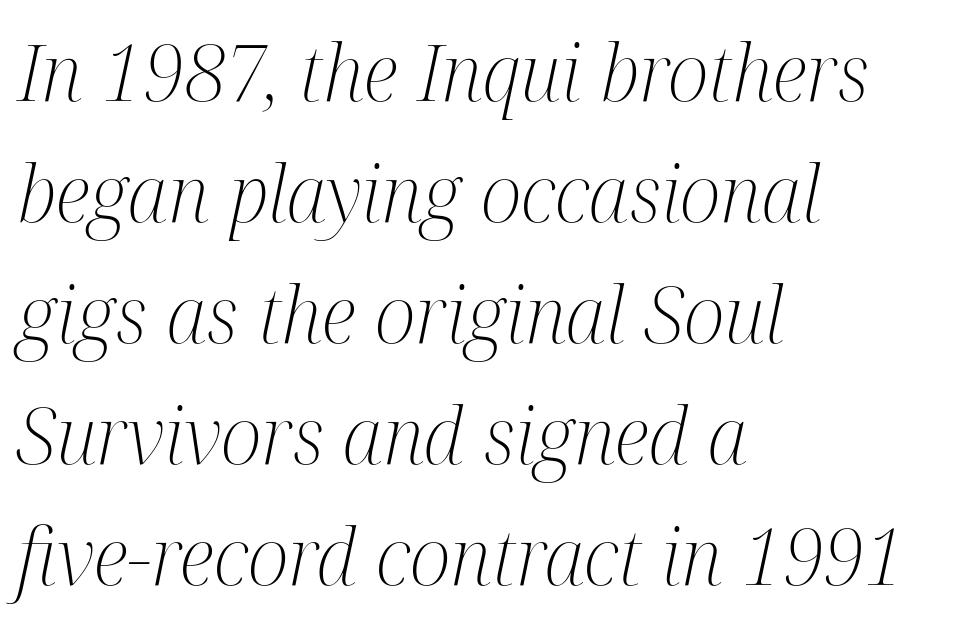
Q: Is the text bold? A: No.
Q: Is the text italic (slanted)? A: Yes, it leans right by about 12 degrees.
Q: Is the typeface a serif or a sans-serif typeface? A: Serif.
Q: Is the text underlined? A: No.
Q: How is the paragraph aligned? A: Left-aligned.
Q: Is the spacing between letters normal or unusually wide? A: Normal.
Q: Is the spacing between lines tight, normal or loose? A: Normal.
Q: Width (condensed, normal, or wide)? A: Condensed.
Q: Stroke contrast? A: Medium.
Q: x-height? A: Medium.
Q: Monospaced? A: No.
